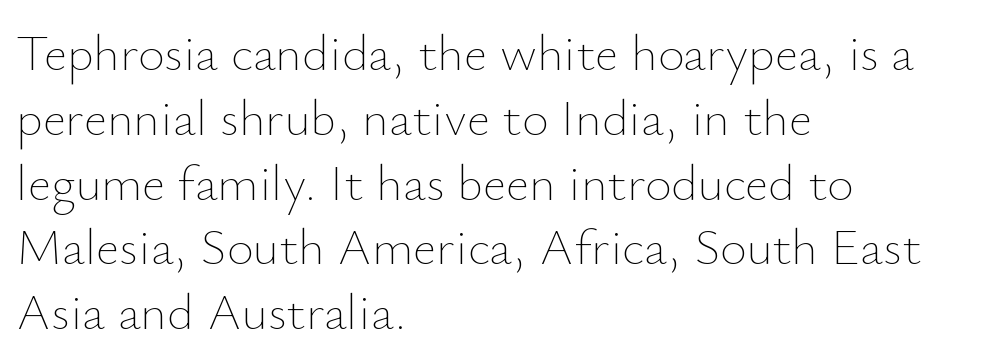
Q: Is the text bold? A: No.
Q: Is the text italic (slanted)? A: No, it is upright.
Q: Is the text underlined? A: No.
Q: How is the paragraph aligned? A: Left-aligned.
Q: Is the spacing between letters normal or unusually wide? A: Normal.
Q: Is the spacing between lines tight, normal or loose? A: Normal.
Q: Width (condensed, normal, or wide)? A: Normal.
Q: Stroke contrast? A: Low.
Q: x-height? A: Small.
Q: Monospaced? A: No.
